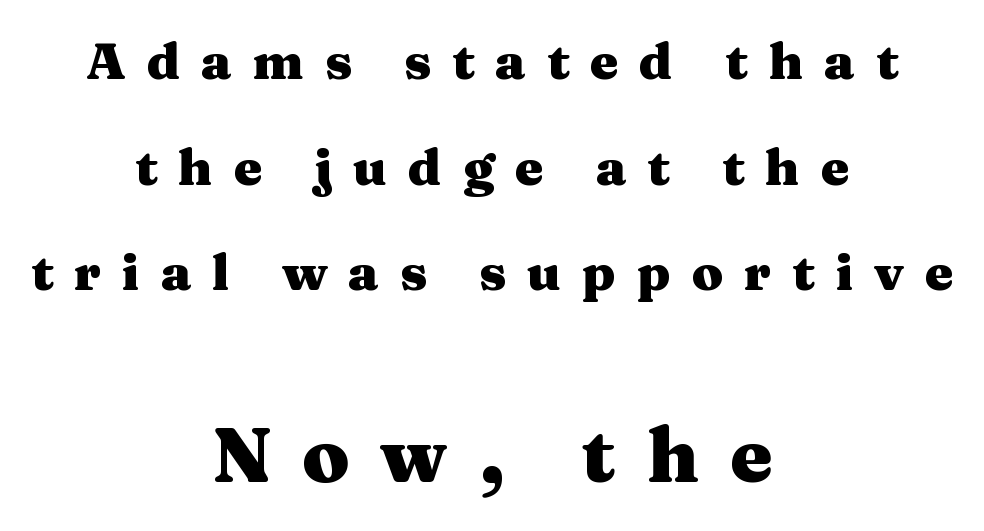
Q: Is the text bold? A: Yes.
Q: Is the text italic (slanted)? A: No, it is upright.
Q: Is the typeface a serif or a sans-serif typeface? A: Serif.
Q: Is the text underlined? A: No.
Q: How is the paragraph aligned? A: Centered.
Q: Is the spacing between letters normal or unusually wide? A: Unusually wide.
Q: Is the spacing between lines tight, normal or loose? A: Loose.
Q: Which block of text is set in a larger size, the first (top) or the second (bottom)? A: The second (bottom) one.
Q: Width (condensed, normal, or wide)? A: Wide.
Q: Stroke contrast? A: Medium.
Q: x-height? A: Medium.
Q: Monospaced? A: No.
